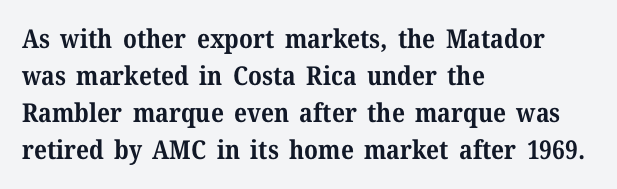
{"italic": "no", "bold": "yes", "underline": "no", "align": "left", "line_spacing": "normal", "line_spacing_ratio": 1.42, "letter_spacing": "normal", "letter_spacing_em": 0.0, "glyph_px": 26}
